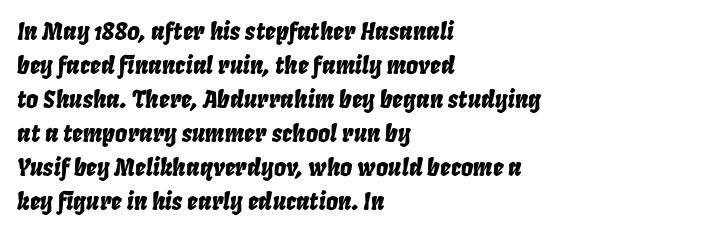
Q: Is the text italic (slanted)? A: Yes, it leans right by about 8 degrees.
Q: Is the text underlined? A: No.
Q: How is the paragraph aligned? A: Left-aligned.
Q: Is the spacing between letters normal or unusually wide? A: Normal.
Q: Is the spacing between lines tight, normal or loose? A: Normal.
